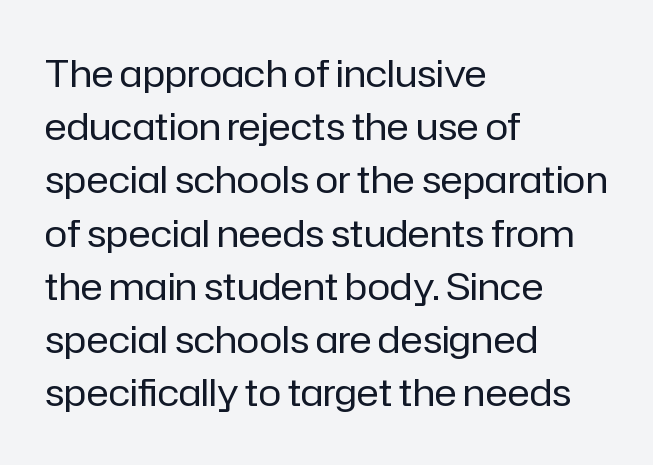
{"serif": "no", "italic": "no", "bold": "no", "weight": "regular", "width": "normal", "stroke_contrast": "low", "x_height": "medium", "monospaced": "no", "underline": "no", "align": "left", "line_spacing": "normal", "line_spacing_ratio": 1.4, "letter_spacing": "normal", "letter_spacing_em": 0.0, "glyph_px": 38}
